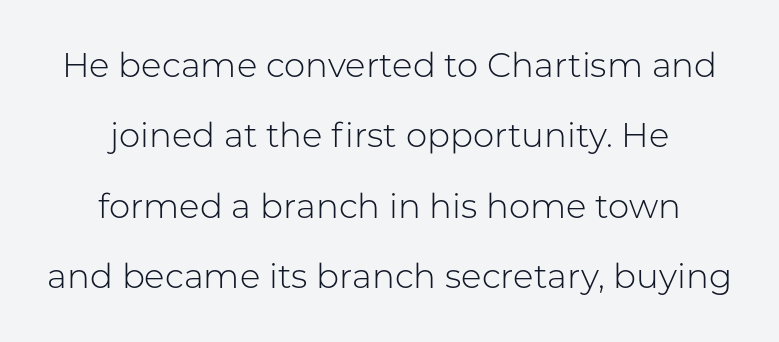
{"serif": "no", "italic": "no", "bold": "no", "weight": "light", "width": "normal", "stroke_contrast": "low", "x_height": "medium", "monospaced": "no", "underline": "no", "align": "center", "line_spacing": "loose", "line_spacing_ratio": 2.07, "letter_spacing": "normal", "letter_spacing_em": 0.0, "glyph_px": 34}
